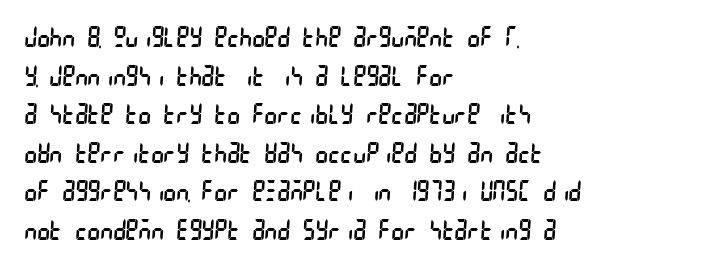
Weight: not bold — regular or lighter. Clear beneath every line of the passage. Casual observation: everything's shoved over to the left. What stands out about the letter spacing? Nothing — it is the standard amount. The leading is moderate, giving the passage an even texture.
